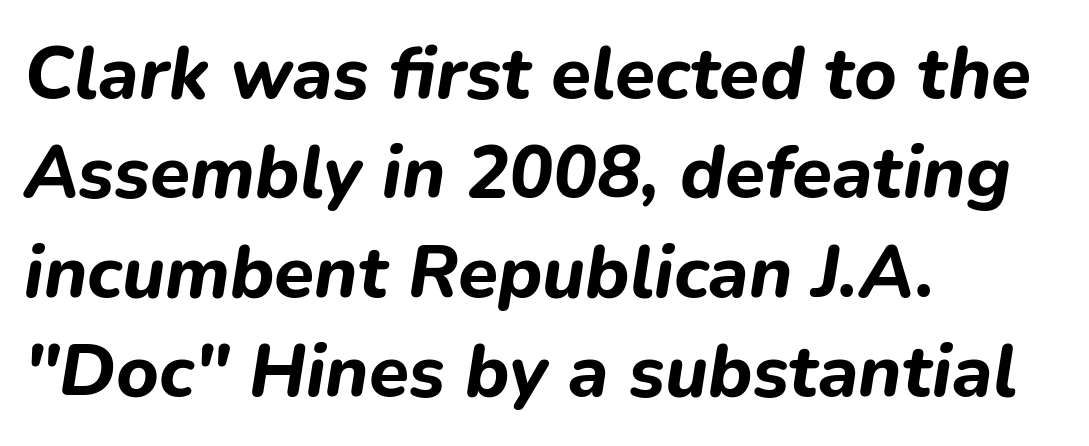
Q: Is the text bold? A: Yes.
Q: Is the text italic (slanted)? A: Yes, it leans right by about 9 degrees.
Q: Is the text underlined? A: No.
Q: How is the paragraph aligned? A: Left-aligned.
Q: Is the spacing between letters normal or unusually wide? A: Normal.
Q: Is the spacing between lines tight, normal or loose? A: Normal.
Q: Width (condensed, normal, or wide)? A: Normal.
Q: Stroke contrast? A: Low.
Q: x-height? A: Medium.
Q: Monospaced? A: No.
